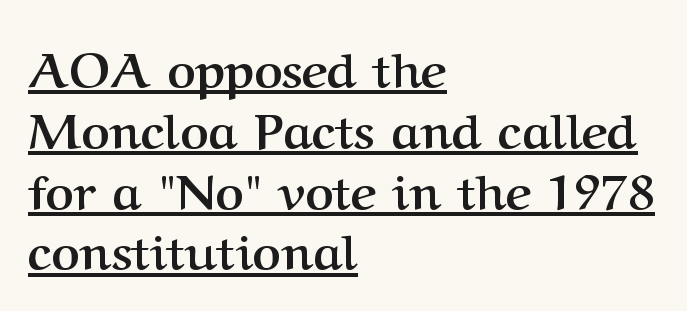
{"serif": "yes", "italic": "no", "bold": "yes", "weight": "semibold", "width": "normal", "stroke_contrast": "medium", "x_height": "medium", "monospaced": "no", "underline": "yes", "align": "left", "line_spacing_ratio": 1.24, "letter_spacing": "normal", "letter_spacing_em": 0.0, "glyph_px": 49}
